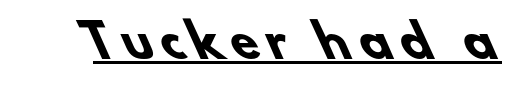
Q: Is the text bold? A: Yes.
Q: Is the typeface a serif or a sans-serif typeface? A: Sans-serif.
Q: Is the text underlined? A: Yes.
Q: Is the spacing between letters normal or unusually wide? A: Unusually wide.
Q: Width (condensed, normal, or wide)? A: Normal.
Q: Stroke contrast? A: Low.
Q: x-height? A: Small.
Q: Monospaced? A: No.
